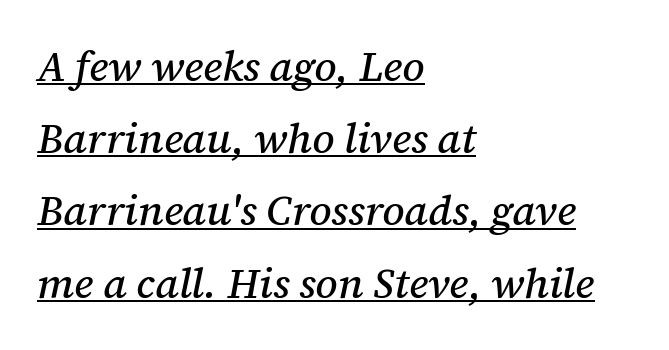
Q: Is the text italic (slanted)? A: Yes, it leans right by about 12 degrees.
Q: Is the typeface a serif or a sans-serif typeface? A: Serif.
Q: Is the text underlined? A: Yes.
Q: How is the paragraph aligned? A: Left-aligned.
Q: Is the spacing between letters normal or unusually wide? A: Normal.
Q: Width (condensed, normal, or wide)? A: Normal.
Q: Stroke contrast? A: Medium.
Q: x-height? A: Medium.
Q: Monospaced? A: No.
